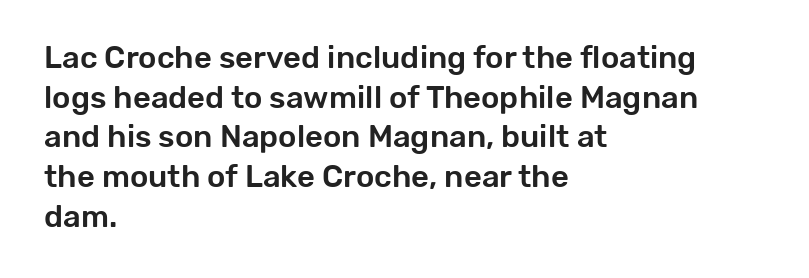
{"serif": "no", "italic": "no", "width": "normal", "stroke_contrast": "low", "x_height": "medium", "monospaced": "no", "underline": "no", "align": "left", "line_spacing": "normal", "line_spacing_ratio": 1.28, "letter_spacing": "normal", "letter_spacing_em": 0.0, "glyph_px": 31}
